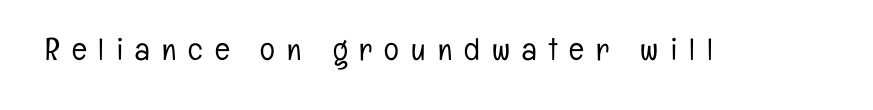
Q: Is the text bold? A: No.
Q: Is the text italic (slanted)? A: No, it is upright.
Q: Is the typeface a serif or a sans-serif typeface? A: Sans-serif.
Q: Is the text underlined? A: No.
Q: Is the spacing between letters normal or unusually wide? A: Unusually wide.
Q: Width (condensed, normal, or wide)? A: Condensed.
Q: Stroke contrast? A: Low.
Q: x-height? A: Medium.
Q: Monospaced? A: No.
